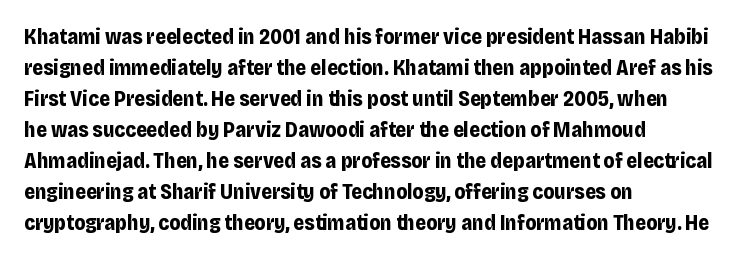
Q: Is the text bold? A: Yes.
Q: Is the text italic (slanted)? A: No, it is upright.
Q: Is the text underlined? A: No.
Q: How is the paragraph aligned? A: Left-aligned.
Q: Is the spacing between letters normal or unusually wide? A: Normal.
Q: Is the spacing between lines tight, normal or loose? A: Normal.
